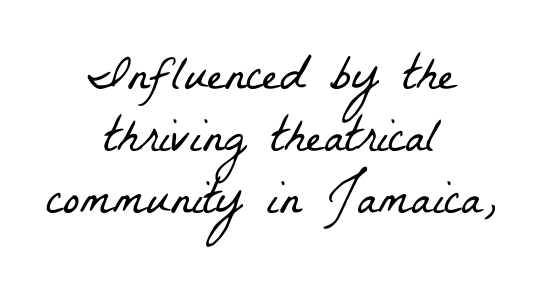
The image shows 50 px light, condensed serif type; set centered, line spacing 1.24x, normal letter spacing, not underlined; low stroke contrast and a medium x-height.
